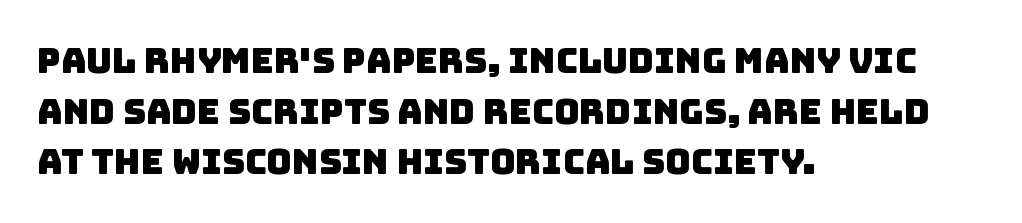
{"serif": "no", "width": "normal", "stroke_contrast": "low", "x_height": "large", "monospaced": "no", "underline": "no", "align": "left", "line_spacing": "normal", "line_spacing_ratio": 1.45, "letter_spacing": "normal", "letter_spacing_em": 0.0, "glyph_px": 35}
